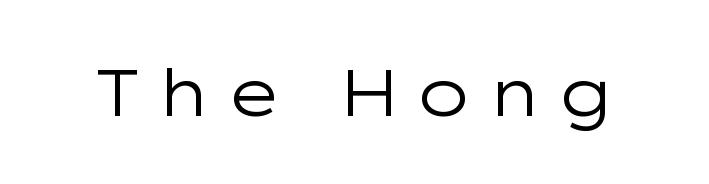
Q: Is the text bold? A: No.
Q: Is the text italic (slanted)? A: No, it is upright.
Q: Is the typeface a serif or a sans-serif typeface? A: Sans-serif.
Q: Is the text underlined? A: No.
Q: Is the spacing between letters normal or unusually wide? A: Unusually wide.
Q: Width (condensed, normal, or wide)? A: Wide.
Q: Stroke contrast? A: Low.
Q: x-height? A: Medium.
Q: Monospaced? A: No.
